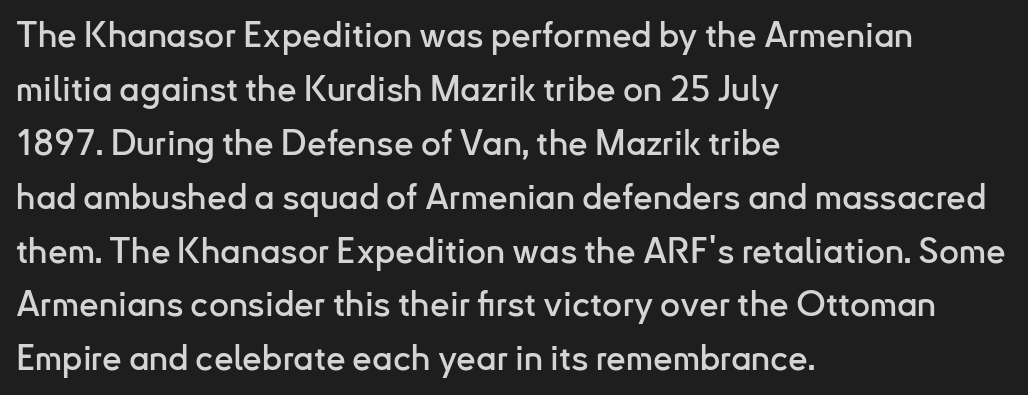
The image shows 35 px sans-serif type, upright; set left-aligned, normal line spacing (1.54x), normal letter spacing, not underlined; low stroke contrast and a small x-height.
